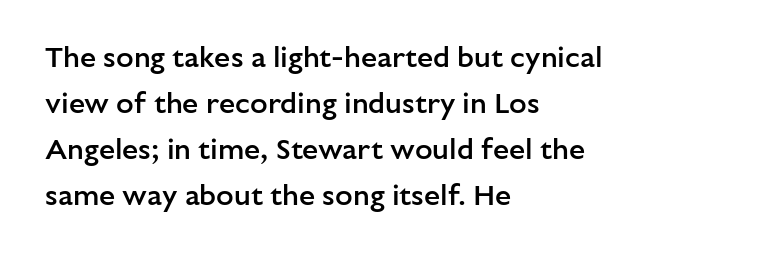
The image shows 29 px semibold sans-serif type, upright; set left-aligned, normal line spacing (1.59x), normal letter spacing, not underlined; low stroke contrast and a medium x-height.
